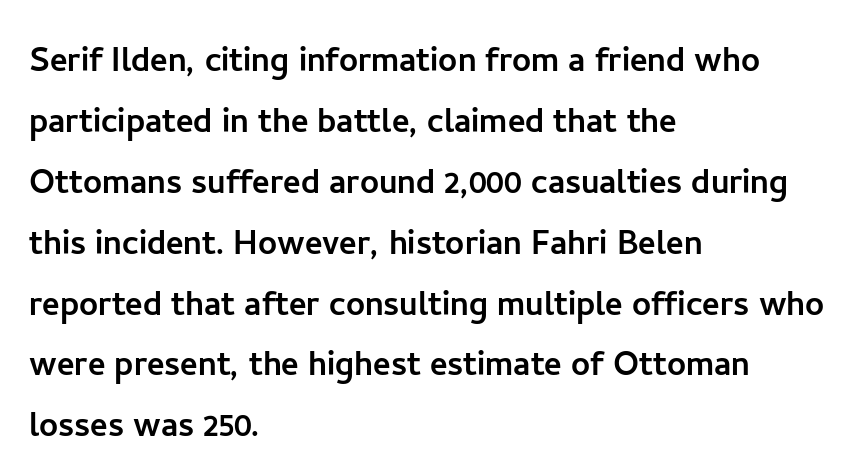
Q: Is the text italic (slanted)? A: No, it is upright.
Q: Is the typeface a serif or a sans-serif typeface? A: Sans-serif.
Q: Is the text underlined? A: No.
Q: How is the paragraph aligned? A: Left-aligned.
Q: Is the spacing between letters normal or unusually wide? A: Normal.
Q: Is the spacing between lines tight, normal or loose? A: Normal.
Q: Width (condensed, normal, or wide)? A: Normal.
Q: Stroke contrast? A: Low.
Q: x-height? A: Medium.
Q: Monospaced? A: No.
